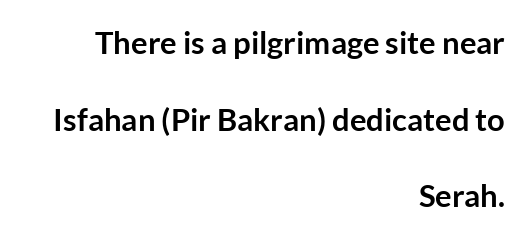
The passage shown is typed in a proportional face where columns would drift. Is there any slant? The stems are plumb. The text block is weighted toward the right margin, trailing off unevenly leftward. Thick stems and heavy bowls — unmistakably bold. The type family on display is of the sans-serif kind.
